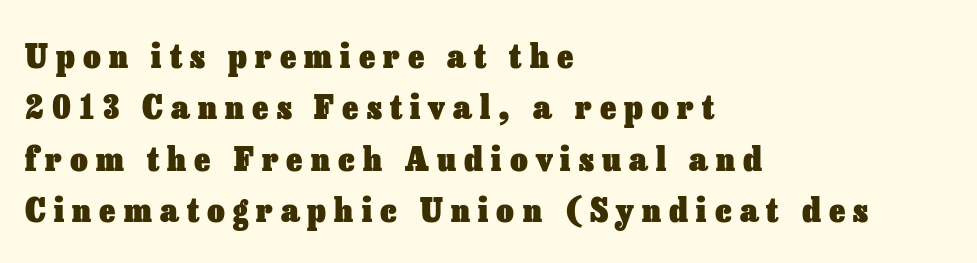
The image shows 34 px heavy type, upright; set left-aligned, normal line spacing (1.51x), unusually wide letter spacing (+0.24 em), not underlined; low stroke contrast and a medium x-height.
